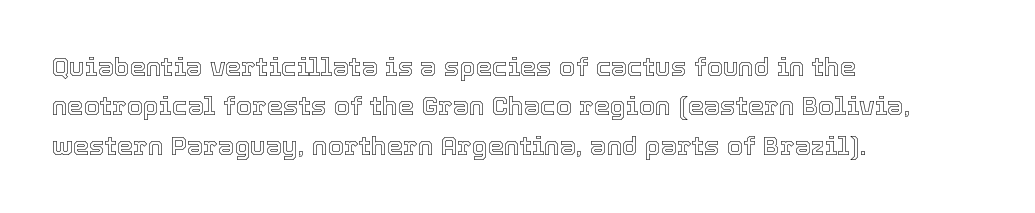
{"italic": "no", "underline": "no", "align": "left", "line_spacing": "normal", "line_spacing_ratio": 1.51, "letter_spacing": "normal", "letter_spacing_em": 0.0, "glyph_px": 26}
